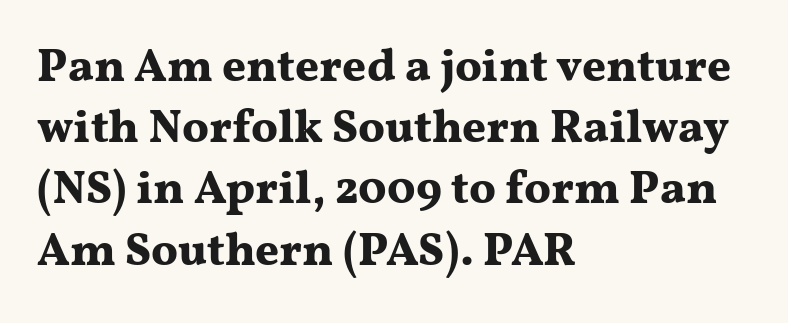
Yep, those are serifs on the letters. Proportional: the letters do not fall into vertical columns. Unlike italic type, these characters show no tilt at all. Caption: bold face, heavy strokes. Type without underlining.
